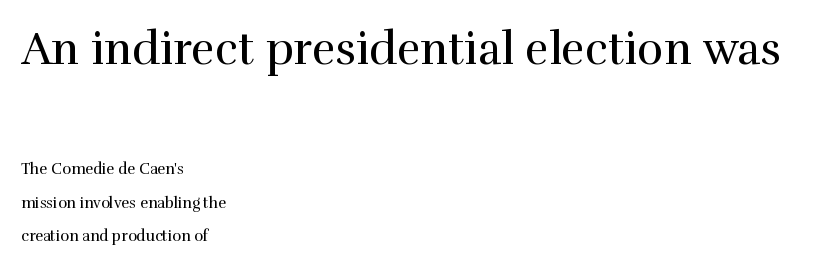
Q: Is the text bold? A: No.
Q: Is the text italic (slanted)? A: No, it is upright.
Q: Is the typeface a serif or a sans-serif typeface? A: Serif.
Q: Is the text underlined? A: No.
Q: How is the paragraph aligned? A: Left-aligned.
Q: Is the spacing between letters normal or unusually wide? A: Normal.
Q: Is the spacing between lines tight, normal or loose? A: Loose.
Q: Which block of text is set in a larger size, the first (top) or the second (bottom)? A: The first (top) one.
Q: Width (condensed, normal, or wide)? A: Normal.
Q: x-height? A: Medium.
Q: Monospaced? A: No.
